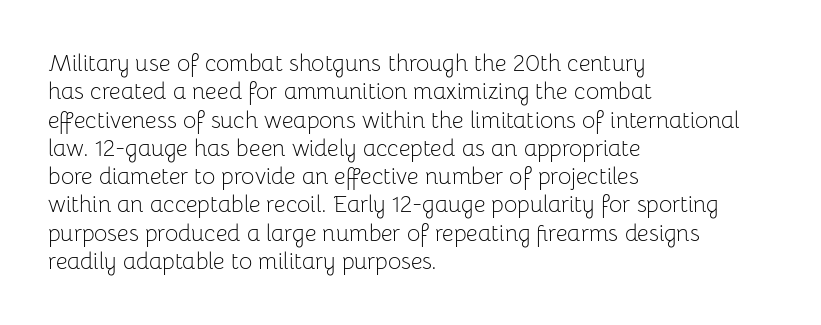
{"italic": "no", "bold": "no", "underline": "no", "align": "left", "line_spacing_ratio": 1.23, "letter_spacing": "normal", "letter_spacing_em": 0.0, "glyph_px": 23}
